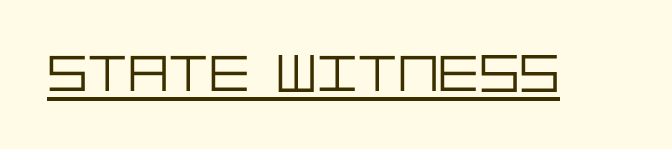
{"serif": "no", "italic": "no", "bold": "no", "weight": "light", "width": "normal", "stroke_contrast": "low", "x_height": "large", "underline": "yes", "letter_spacing": "normal", "letter_spacing_em": 0.0, "glyph_px": 54}
